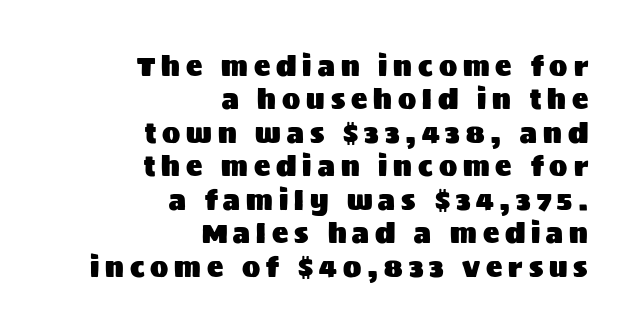
Only glyphs here, with clear space below each row. Leftover space on each line is placed entirely before the opening word. The type is letterspaced generously, with wide tracking. Vertical strokes here are truly vertical.
